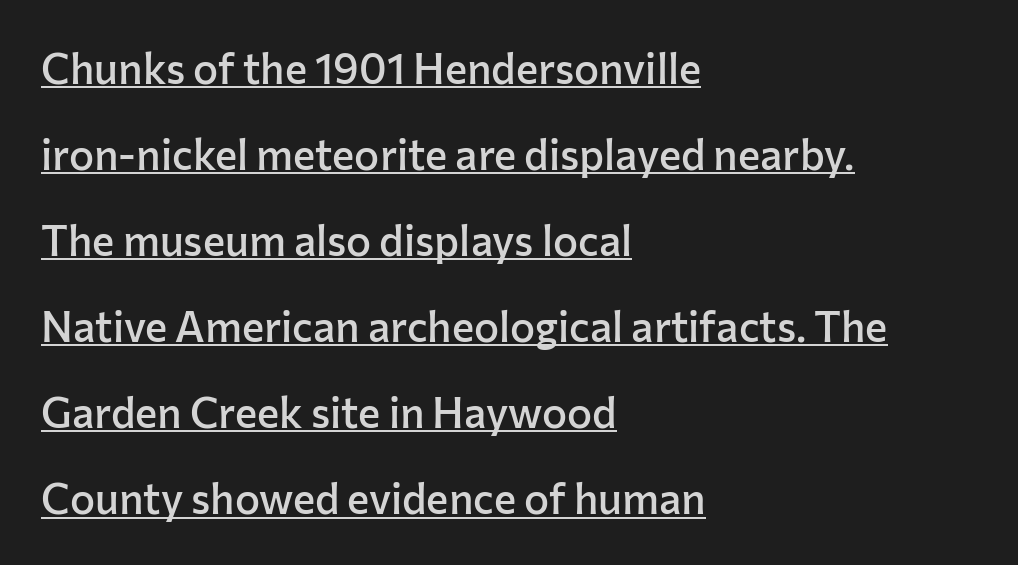
{"serif": "no", "italic": "no", "bold": "semi", "weight": "semibold", "width": "normal", "stroke_contrast": "low", "x_height": "medium", "monospaced": "no", "underline": "yes", "align": "left", "line_spacing": "loose", "line_spacing_ratio": 2.05, "letter_spacing": "normal", "letter_spacing_em": 0.0, "glyph_px": 42}
